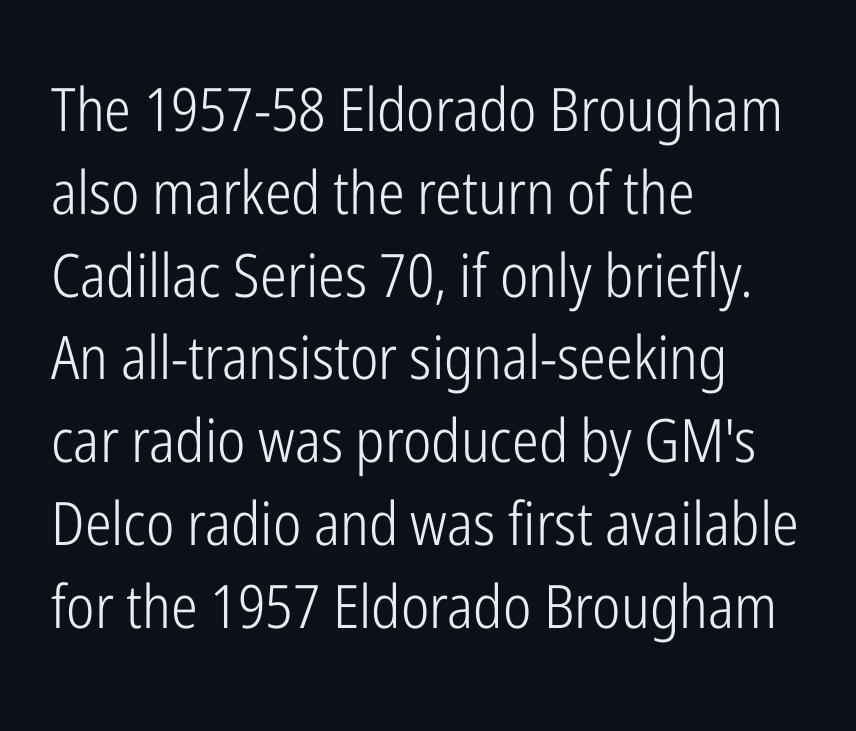
Q: Is the text bold? A: No.
Q: Is the text italic (slanted)? A: No, it is upright.
Q: Is the typeface a serif or a sans-serif typeface? A: Sans-serif.
Q: Is the text underlined? A: No.
Q: How is the paragraph aligned? A: Left-aligned.
Q: Is the spacing between letters normal or unusually wide? A: Normal.
Q: Is the spacing between lines tight, normal or loose? A: Normal.
Q: Width (condensed, normal, or wide)? A: Condensed.
Q: Stroke contrast? A: Low.
Q: x-height? A: Medium.
Q: Monospaced? A: No.
